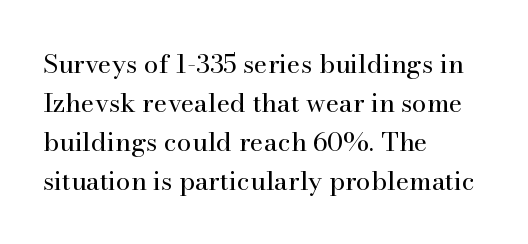
{"italic": "no", "bold": "no", "underline": "no", "align": "left", "line_spacing": "normal", "line_spacing_ratio": 1.5, "letter_spacing": "normal", "letter_spacing_em": 0.0, "glyph_px": 26}
